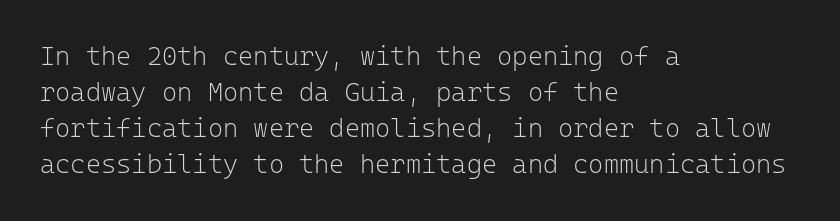
The image shows 26 px text type, upright; set left-aligned, normal line spacing (1.39x), normal letter spacing, not underlined.
